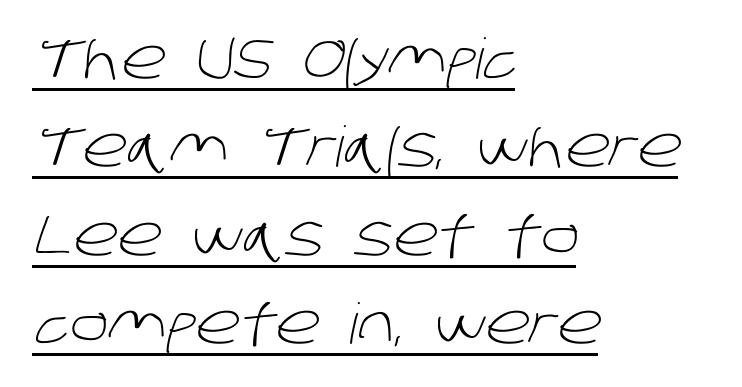
The image shows 56 px light sans-serif type; set left-aligned, normal line spacing (1.58x), normal letter spacing, underlined; low stroke contrast and a large x-height.
